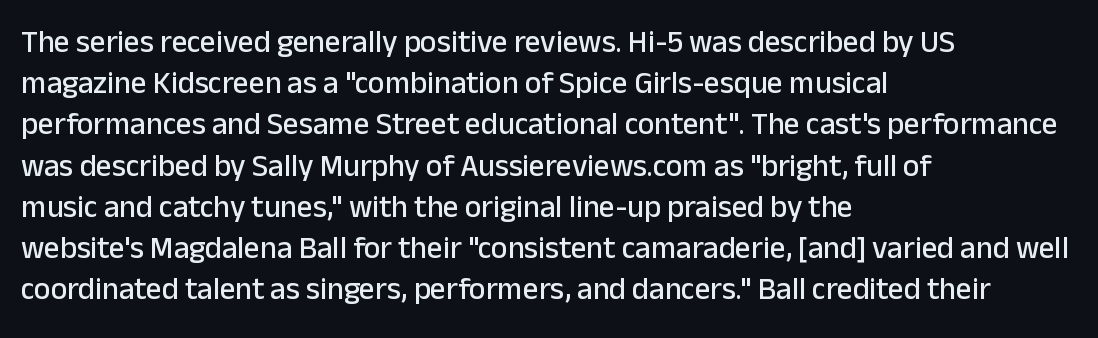
{"serif": "no", "italic": "no", "width": "normal", "stroke_contrast": "low", "x_height": "medium", "monospaced": "no", "underline": "no", "align": "left", "line_spacing": "normal", "line_spacing_ratio": 1.33, "letter_spacing": "normal", "letter_spacing_em": 0.0, "glyph_px": 31}
